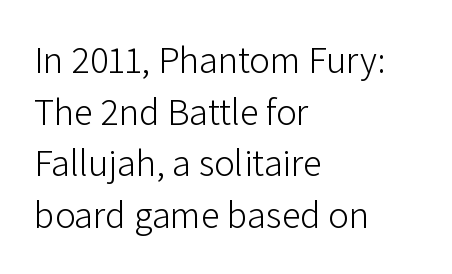
{"serif": "no", "italic": "no", "bold": "no", "weight": "light", "width": "normal", "stroke_contrast": "low", "x_height": "medium", "monospaced": "no", "underline": "no", "align": "left", "line_spacing": "normal", "line_spacing_ratio": 1.36, "letter_spacing": "normal", "letter_spacing_em": 0.0, "glyph_px": 38}
